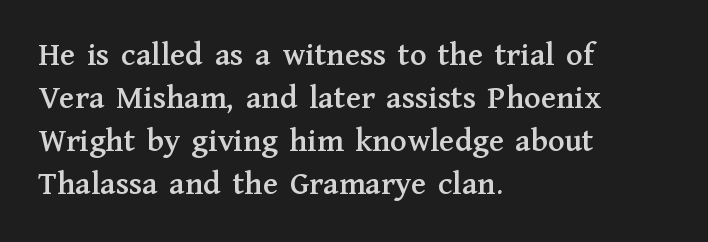
Q: Is the text italic (slanted)? A: No, it is upright.
Q: Is the typeface a serif or a sans-serif typeface? A: Serif.
Q: Is the text underlined? A: No.
Q: How is the paragraph aligned? A: Left-aligned.
Q: Is the spacing between letters normal or unusually wide? A: Normal.
Q: Is the spacing between lines tight, normal or loose? A: Normal.
Q: Width (condensed, normal, or wide)? A: Normal.
Q: Stroke contrast? A: Medium.
Q: x-height? A: Medium.
Q: Monospaced? A: No.
